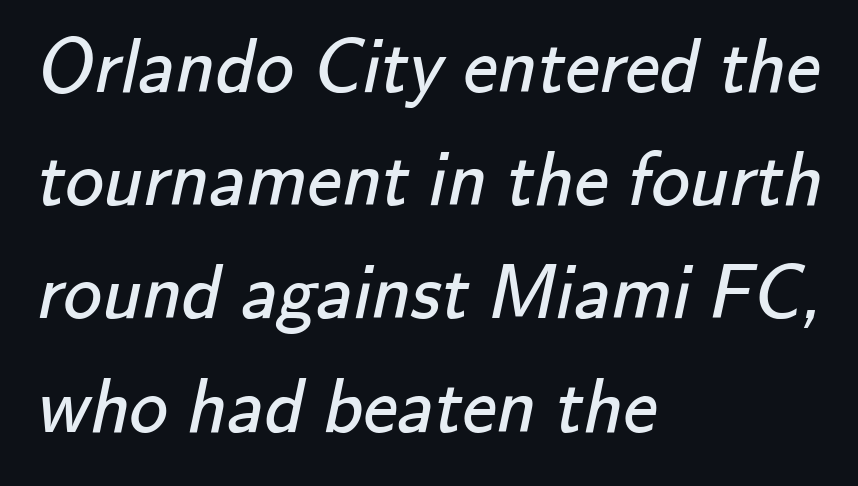
{"serif": "no", "bold": "no", "weight": "regular", "width": "normal", "stroke_contrast": "low", "x_height": "small", "monospaced": "no", "underline": "no", "align": "left", "line_spacing": "normal", "line_spacing_ratio": 1.47, "letter_spacing": "normal", "letter_spacing_em": 0.0, "glyph_px": 77}
